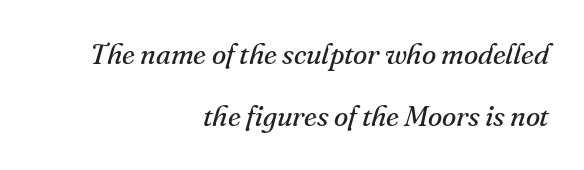
Q: Is the text bold? A: No.
Q: Is the text italic (slanted)? A: Yes, it leans right by about 16 degrees.
Q: Is the typeface a serif or a sans-serif typeface? A: Serif.
Q: Is the text underlined? A: No.
Q: How is the paragraph aligned? A: Right-aligned.
Q: Is the spacing between letters normal or unusually wide? A: Normal.
Q: Is the spacing between lines tight, normal or loose? A: Loose.
Q: Width (condensed, normal, or wide)? A: Normal.
Q: Stroke contrast? A: Medium.
Q: x-height? A: Small.
Q: Monospaced? A: No.
